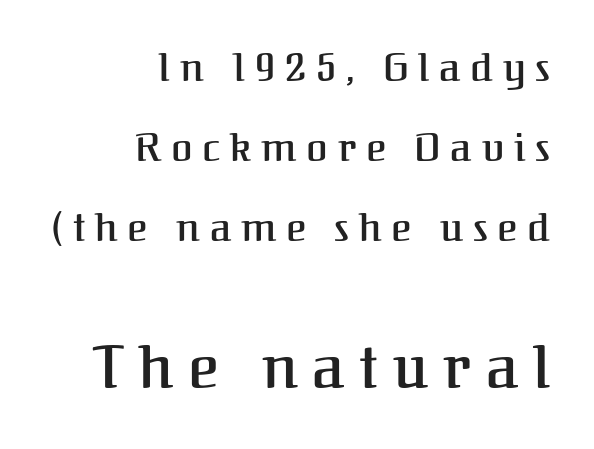
Q: Is the text italic (slanted)? A: No, it is upright.
Q: Is the typeface a serif or a sans-serif typeface? A: Serif.
Q: Is the text underlined? A: No.
Q: How is the paragraph aligned? A: Right-aligned.
Q: Is the spacing between letters normal or unusually wide? A: Unusually wide.
Q: Is the spacing between lines tight, normal or loose? A: Loose.
Q: Which block of text is set in a larger size, the first (top) or the second (bottom)? A: The second (bottom) one.
Q: Width (condensed, normal, or wide)? A: Normal.
Q: Stroke contrast? A: Medium.
Q: x-height? A: Medium.
Q: Monospaced? A: No.
